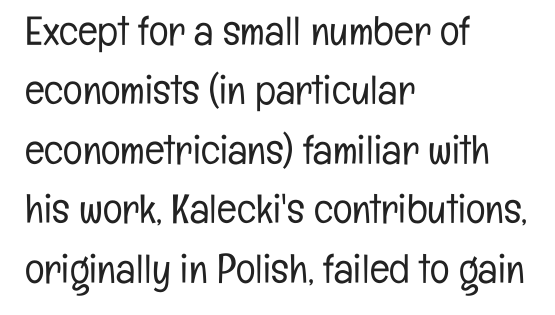
Q: Is the text bold? A: No.
Q: Is the text italic (slanted)? A: No, it is upright.
Q: Is the typeface a serif or a sans-serif typeface? A: Sans-serif.
Q: Is the text underlined? A: No.
Q: How is the paragraph aligned? A: Left-aligned.
Q: Is the spacing between letters normal or unusually wide? A: Normal.
Q: Is the spacing between lines tight, normal or loose? A: Normal.
Q: Width (condensed, normal, or wide)? A: Condensed.
Q: Stroke contrast? A: Low.
Q: x-height? A: Medium.
Q: Monospaced? A: No.
